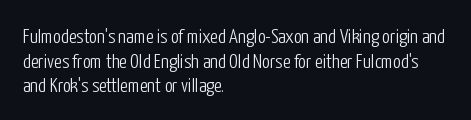
The image shows 20 px text type, upright; set left-aligned, line spacing 1.23x, normal letter spacing, not underlined.
